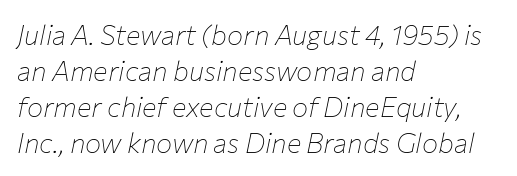
Q: Is the text bold? A: No.
Q: Is the text italic (slanted)? A: Yes, it leans right by about 12 degrees.
Q: Is the text underlined? A: No.
Q: How is the paragraph aligned? A: Left-aligned.
Q: Is the spacing between letters normal or unusually wide? A: Normal.
Q: Is the spacing between lines tight, normal or loose? A: Normal.
